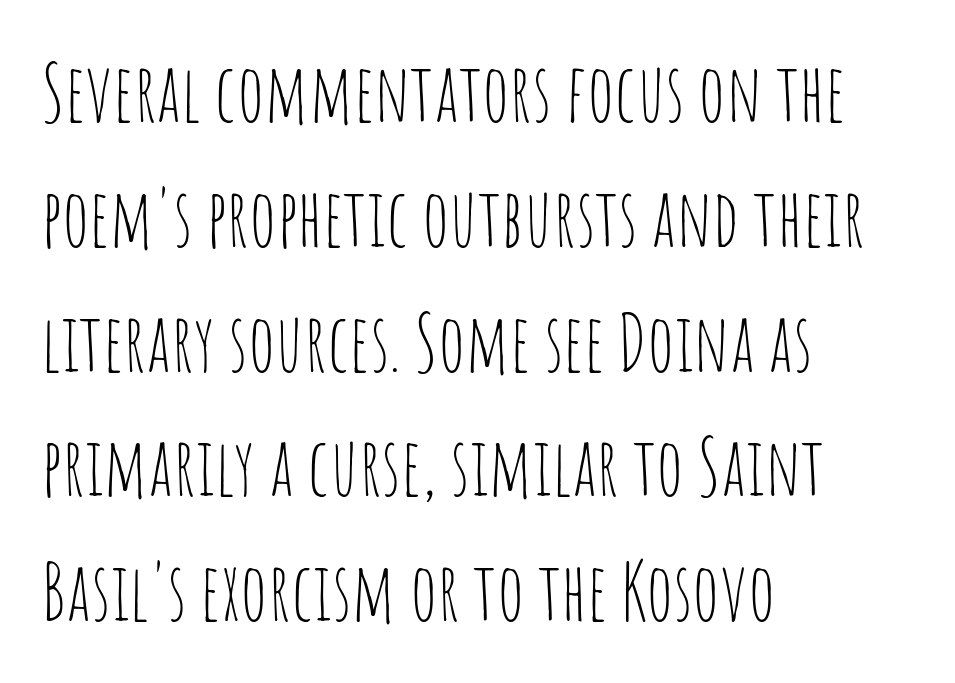
{"serif": "no", "italic": "no", "bold": "no", "weight": "thin", "width": "condensed", "stroke_contrast": "low", "x_height": "large", "monospaced": "no", "underline": "no", "align": "left", "line_spacing": "normal", "line_spacing_ratio": 1.58, "letter_spacing": "normal", "letter_spacing_em": 0.0, "glyph_px": 79}
